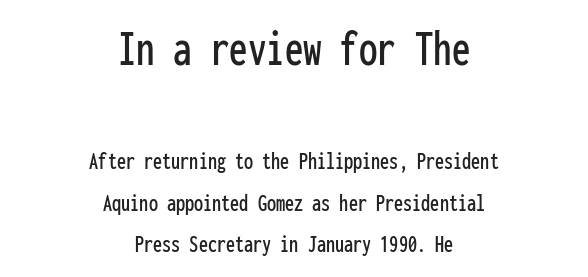
The passage shown is typed in a monospace face where columns stay perfectly aligned. Beneath every word, the page is bare. These lines are centered, leaving both edges ragged. Horizontal bands of white between lines are of average thickness. Between these two stacked blocks, the higher one wins on size. Do the letters lean? They stand straight.
